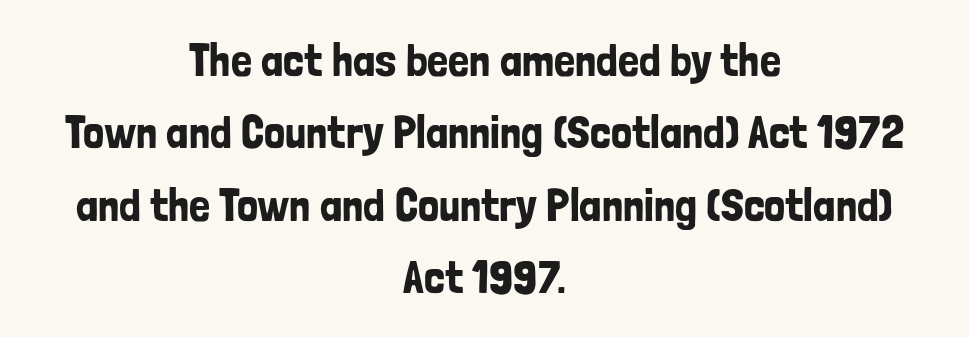
Q: Is the text italic (slanted)? A: No, it is upright.
Q: Is the typeface a serif or a sans-serif typeface? A: Sans-serif.
Q: Is the text underlined? A: No.
Q: How is the paragraph aligned? A: Centered.
Q: Is the spacing between letters normal or unusually wide? A: Normal.
Q: Is the spacing between lines tight, normal or loose? A: Normal.
Q: Width (condensed, normal, or wide)? A: Condensed.
Q: Stroke contrast? A: Low.
Q: x-height? A: Medium.
Q: Monospaced? A: No.
